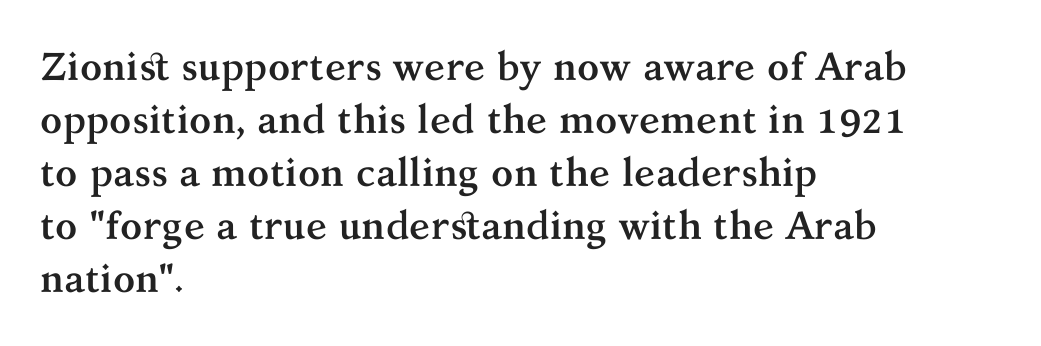
The image shows 39 px semibold serif type, upright; set left-aligned, normal line spacing (1.36x), normal letter spacing, not underlined; medium stroke contrast and a medium x-height.
